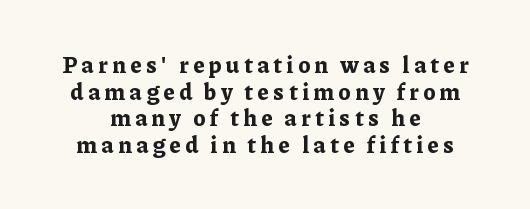
{"italic": "no", "bold": "yes", "underline": "no", "align": "center", "line_spacing_ratio": 1.16, "letter_spacing": "wide", "letter_spacing_em": 0.2, "glyph_px": 23}
